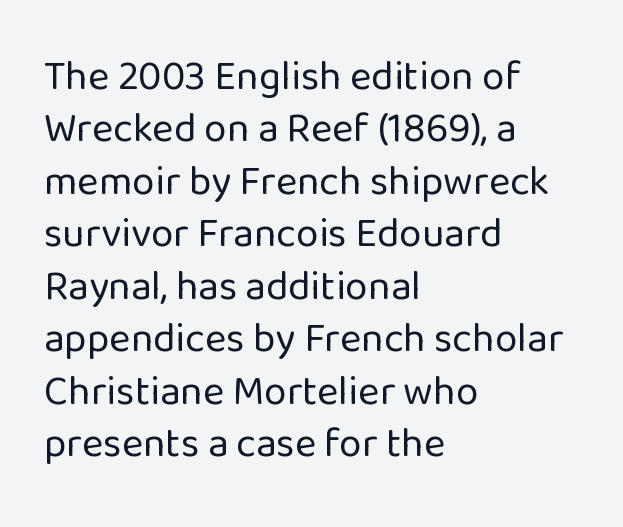
The image shows 41 px regular-weight sans-serif type, upright; set left-aligned, normal line spacing (1.28x), normal letter spacing, not underlined; low stroke contrast and a medium x-height.
